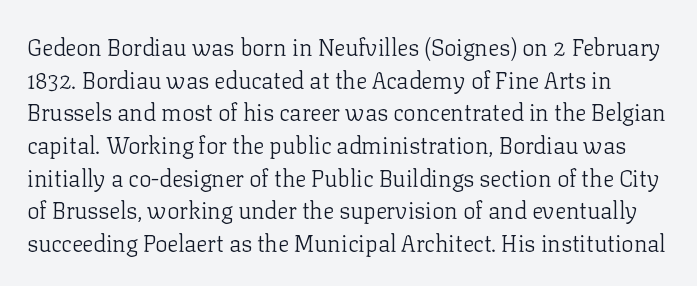
{"italic": "no", "bold": "no", "underline": "no", "line_spacing": "normal", "line_spacing_ratio": 1.42, "letter_spacing": "normal", "letter_spacing_em": 0.0, "glyph_px": 23}
